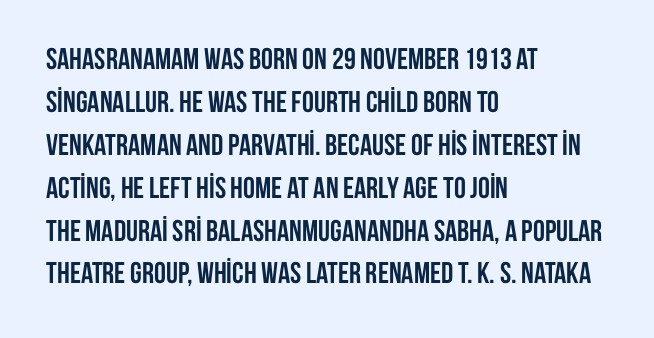
Q: Is the text bold? A: Yes.
Q: Is the text italic (slanted)? A: No, it is upright.
Q: Is the typeface a serif or a sans-serif typeface? A: Sans-serif.
Q: Is the text underlined? A: No.
Q: How is the paragraph aligned? A: Left-aligned.
Q: Is the spacing between letters normal or unusually wide? A: Normal.
Q: Is the spacing between lines tight, normal or loose? A: Normal.
Q: Width (condensed, normal, or wide)? A: Condensed.
Q: Stroke contrast? A: Low.
Q: x-height? A: Large.
Q: Monospaced? A: No.
